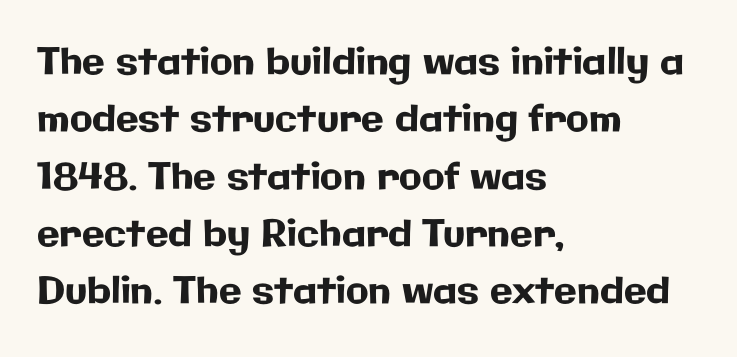
The image shows 37 px sans-serif type, upright; set left-aligned, normal line spacing (1.55x), normal letter spacing, not underlined; low stroke contrast and a medium x-height.
